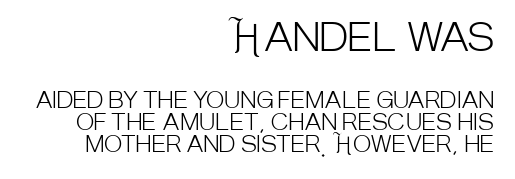
Q: Is the text bold? A: No.
Q: Is the text italic (slanted)? A: No, it is upright.
Q: Is the typeface a serif or a sans-serif typeface? A: Sans-serif.
Q: Is the text underlined? A: No.
Q: How is the paragraph aligned? A: Right-aligned.
Q: Is the spacing between letters normal or unusually wide? A: Normal.
Q: Is the spacing between lines tight, normal or loose? A: Tight.
Q: Which block of text is set in a larger size, the first (top) or the second (bottom)? A: The first (top) one.
Q: Width (condensed, normal, or wide)? A: Condensed.
Q: Stroke contrast? A: Low.
Q: x-height? A: Large.
Q: Monospaced? A: No.
